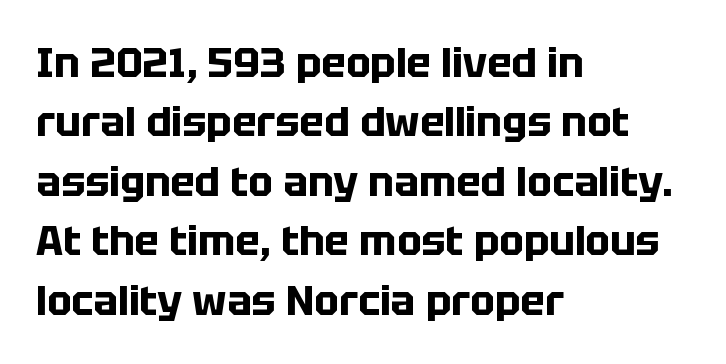
Q: Is the text bold? A: Yes.
Q: Is the text italic (slanted)? A: No, it is upright.
Q: Is the typeface a serif or a sans-serif typeface? A: Sans-serif.
Q: Is the text underlined? A: No.
Q: How is the paragraph aligned? A: Left-aligned.
Q: Is the spacing between letters normal or unusually wide? A: Normal.
Q: Is the spacing between lines tight, normal or loose? A: Normal.
Q: Width (condensed, normal, or wide)? A: Normal.
Q: Stroke contrast? A: Low.
Q: x-height? A: Large.
Q: Monospaced? A: No.
